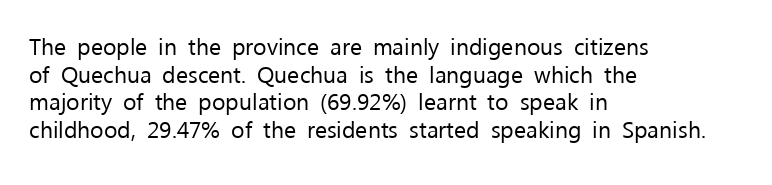
{"italic": "no", "bold": "no", "underline": "no", "align": "left", "line_spacing_ratio": 1.2, "letter_spacing": "normal", "letter_spacing_em": 0.0, "glyph_px": 23}
